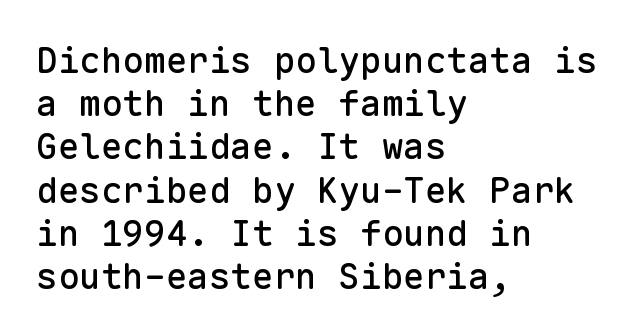
Tracking value appears to be zero — textbook default spacing. All the whitespace from short lines collects on the right. Upright lettering throughout. The designer went with a sans here, leaving each stem footless.
